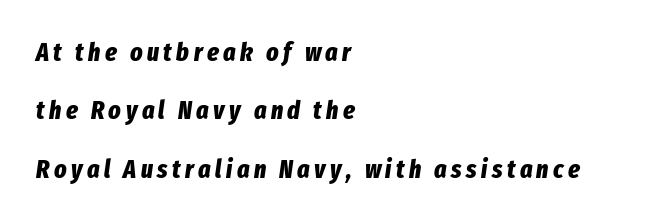
{"italic": "yes", "lean": "right", "slant_degrees": 8, "bold": "yes", "underline": "no", "align": "left", "line_spacing": "loose", "line_spacing_ratio": 2.25, "glyph_px": 26}
